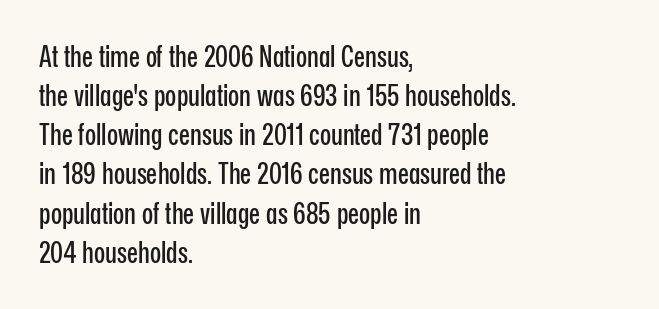
{"serif": "no", "italic": "no", "width": "condensed", "stroke_contrast": "low", "x_height": "medium", "monospaced": "no", "underline": "no", "align": "left", "line_spacing": "normal", "line_spacing_ratio": 1.35, "letter_spacing": "normal", "letter_spacing_em": 0.0, "glyph_px": 29}
